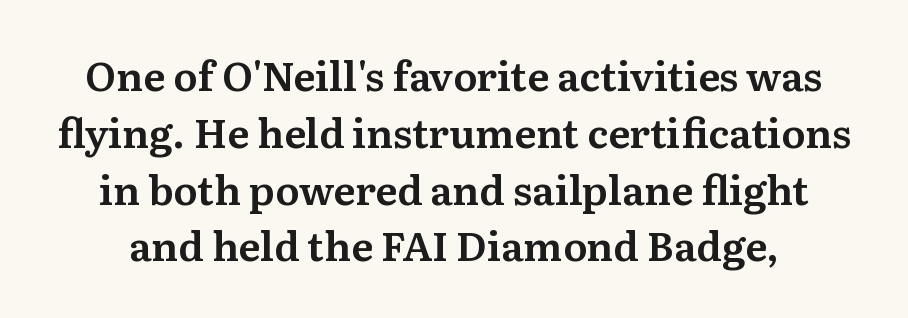
The image shows 40 px serif type, upright; set normal line spacing (1.42x), normal letter spacing, not underlined; medium stroke contrast and a medium x-height.
